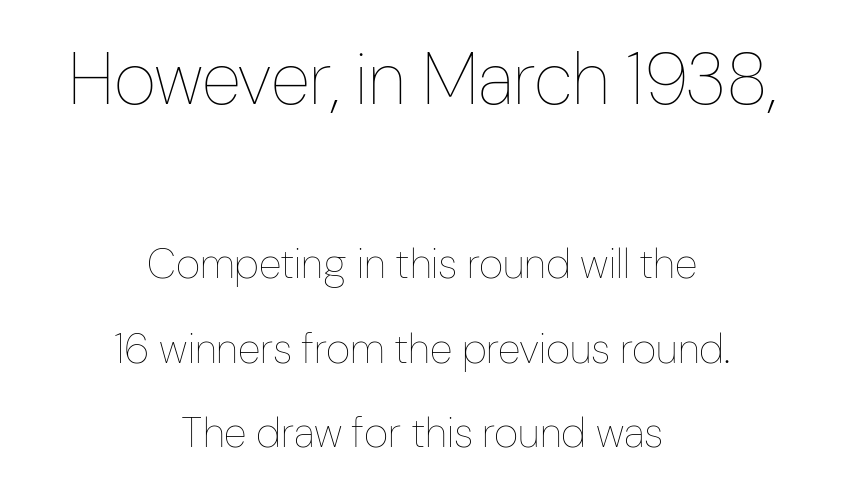
The passage is arranged like a title page — every line centered. Between one letter and the next there's only the usual sliver of space. Each new line begins a long way beneath the previous one. The letters stand straight up with perfectly vertical stems. Proportional: the letters do not fall into vertical columns.
